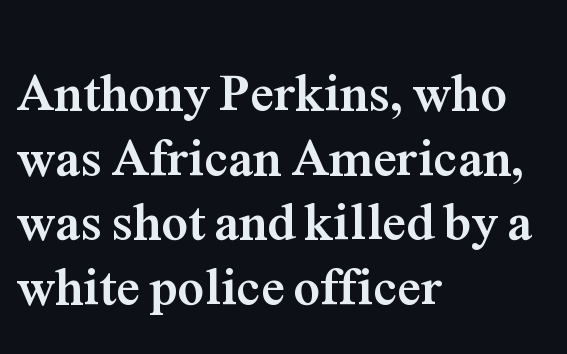
Q: Is the text bold? A: Yes.
Q: Is the text italic (slanted)? A: No, it is upright.
Q: Is the typeface a serif or a sans-serif typeface? A: Serif.
Q: Is the text underlined? A: No.
Q: How is the paragraph aligned? A: Left-aligned.
Q: Is the spacing between letters normal or unusually wide? A: Normal.
Q: Width (condensed, normal, or wide)? A: Normal.
Q: Stroke contrast? A: Medium.
Q: x-height? A: Medium.
Q: Monospaced? A: No.
